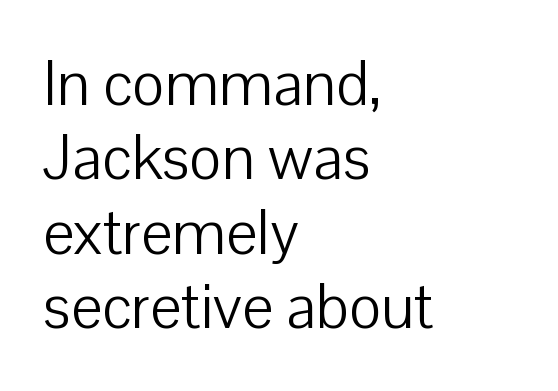
Q: Is the text bold? A: No.
Q: Is the text italic (slanted)? A: No, it is upright.
Q: Is the typeface a serif or a sans-serif typeface? A: Sans-serif.
Q: Is the text underlined? A: No.
Q: How is the paragraph aligned? A: Left-aligned.
Q: Is the spacing between letters normal or unusually wide? A: Normal.
Q: Width (condensed, normal, or wide)? A: Normal.
Q: Stroke contrast? A: Low.
Q: x-height? A: Medium.
Q: Monospaced? A: No.
